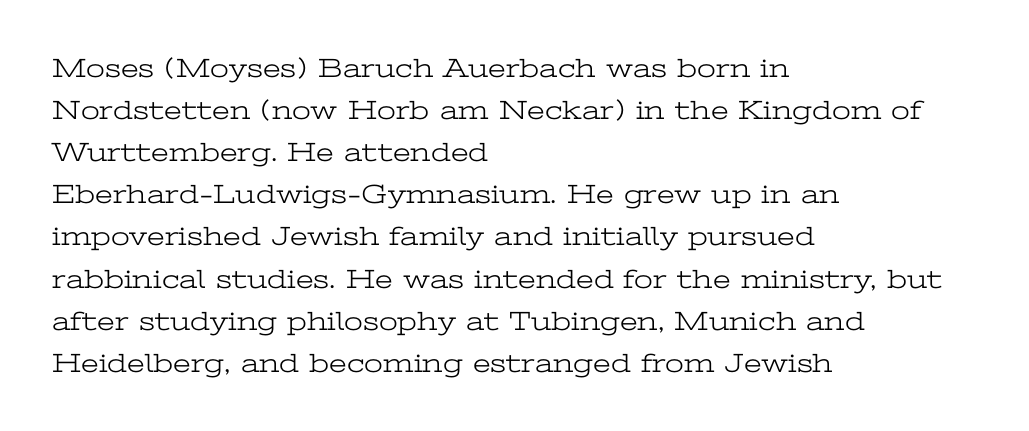
Each new line begins a customary step beneath the previous one. The passage shown is not underscored anywhere. Weight: not bold — regular or lighter. Nope, not italic — everything's standing straight. A classic flush-left, rag-right setting is used for this passage.
